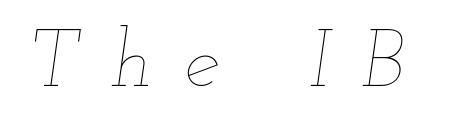
Check the space under the baseline: it is left empty. Here the designer chose a conventional face with non-uniform glyph widths. The strokes carry an ordinary text weight at most. Tracking here is generous; glyphs stand well apart from one another. Designer's note — italics engaged.
